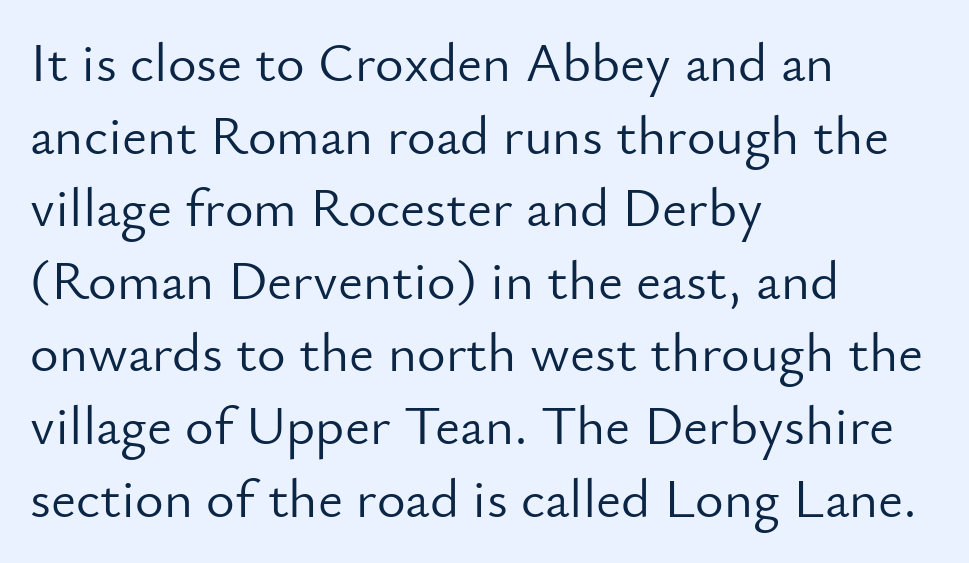
Underline: absent. The letters sit at their default tracking, neither squeezed nor spread. These lines are composed in type without serifs. Does the lettering tilt? It doesn't — this is upright. Successive baselines arrive at the customary interval.
